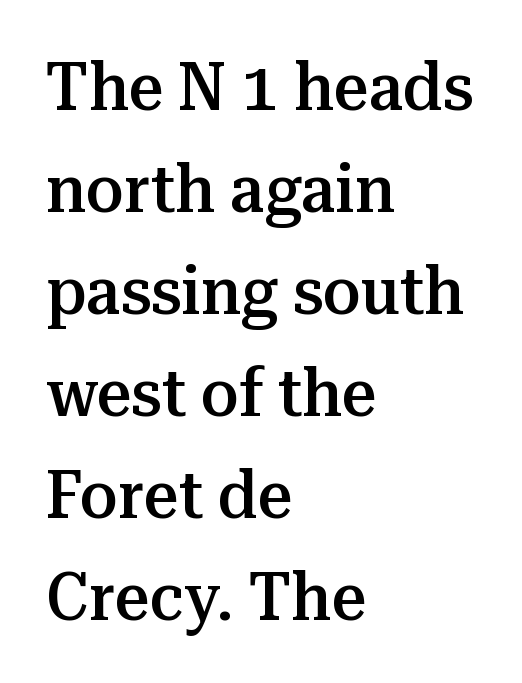
{"serif": "yes", "italic": "no", "bold": "semi", "weight": "semibold", "width": "normal", "stroke_contrast": "medium", "x_height": "medium", "monospaced": "no", "underline": "no", "align": "left", "line_spacing": "normal", "line_spacing_ratio": 1.5, "letter_spacing": "normal", "letter_spacing_em": 0.0, "glyph_px": 68}
